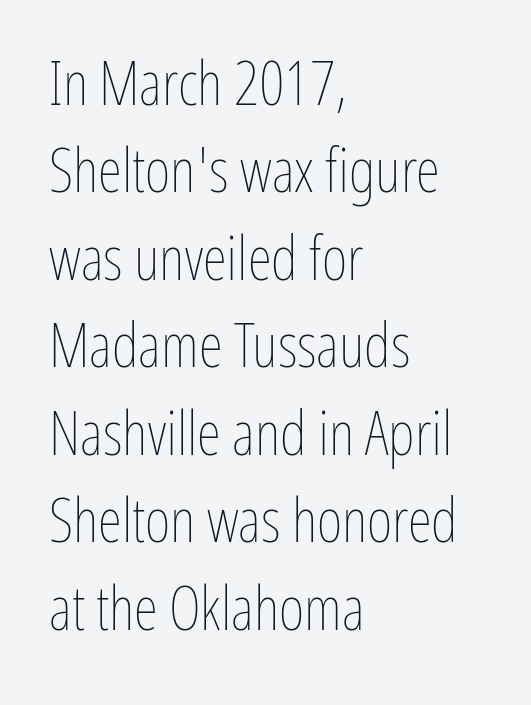
Weight: not bold — regular or lighter. Notice how the passage keeps a crisp vertical edge on the left only. You could not count columns in this text — the font is proportionally spaced. Quick note: underline off. Style check: upright.
